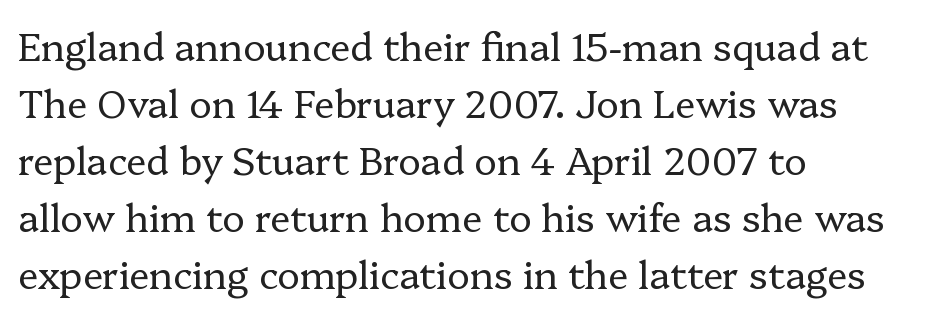
Each letter's strokes conclude with small projecting serifs. Does the leading feel generous? No, just average. Here the glyphs are tracked normally, forming tight word shapes. You can tell it's not italic because the verticals are truly vertical. This is not heavy type; no bold has been used.
